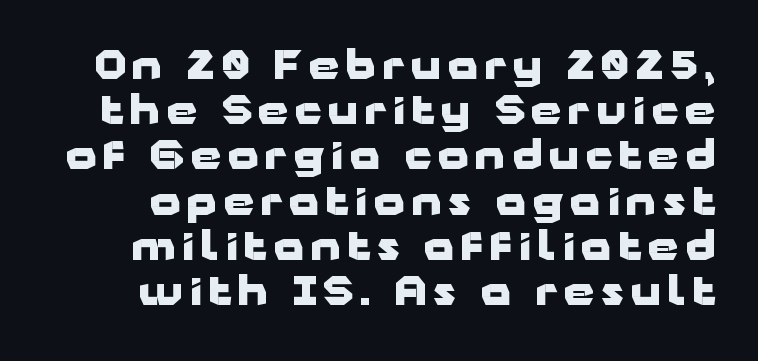
The letters are bold, with thick, heavy strokes. Posture: upright roman. Proportional: the letters do not fall into vertical columns. Check under the words: just untouched page.
